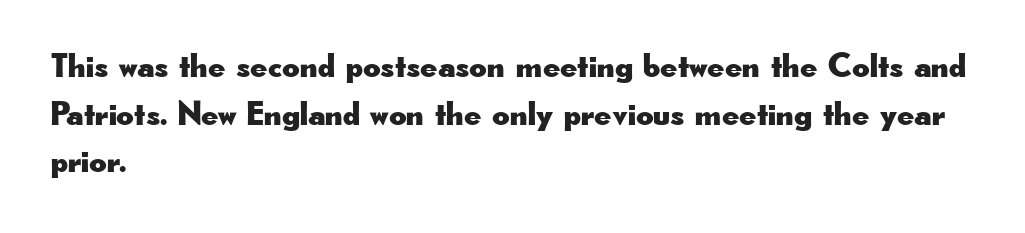
The image shows 34 px wide sans-serif type, upright; set left-aligned, normal line spacing (1.4x), normal letter spacing, not underlined; low stroke contrast and a small x-height.
